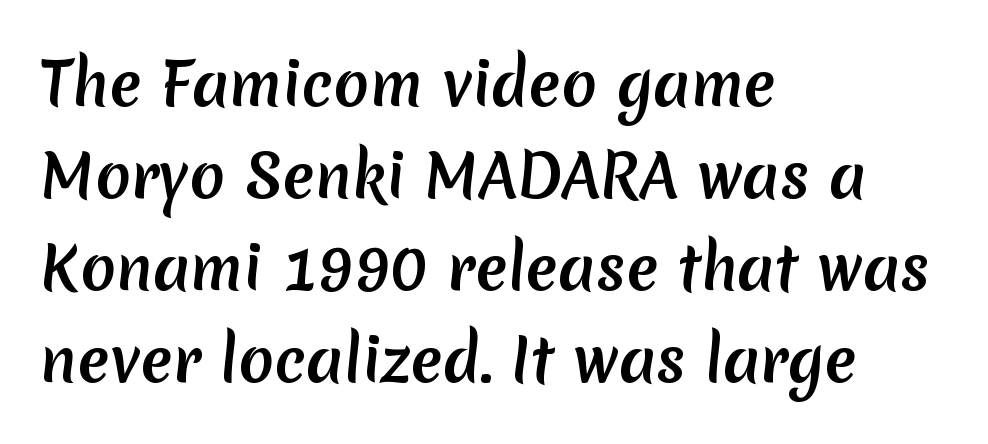
The characters display no serif detailing; their extremities are plain. Honestly, there is no underline to notice here at all. The vertical gap from one line to the next is medium. Does the copy run flush right? No — it runs flush left. Characters follow at the spacing the type designer built in.
